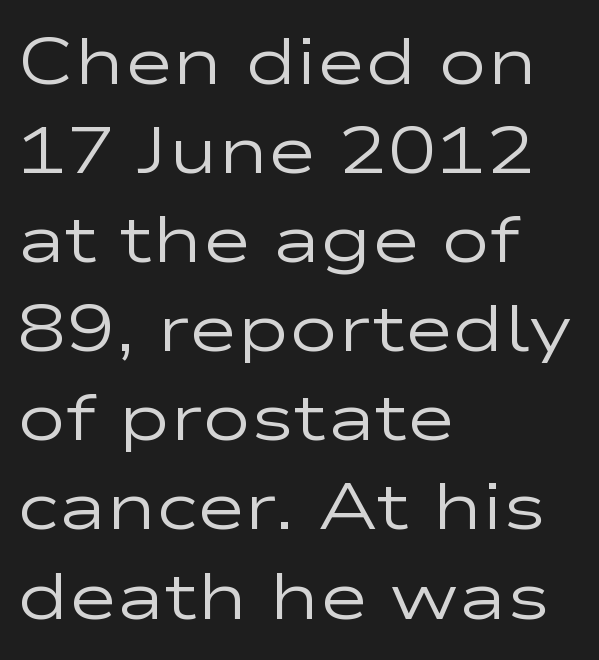
The image shows 66 px regular-weight, wide sans-serif type, upright; set left-aligned, normal line spacing (1.35x), normal letter spacing, not underlined; low stroke contrast and a medium x-height.
